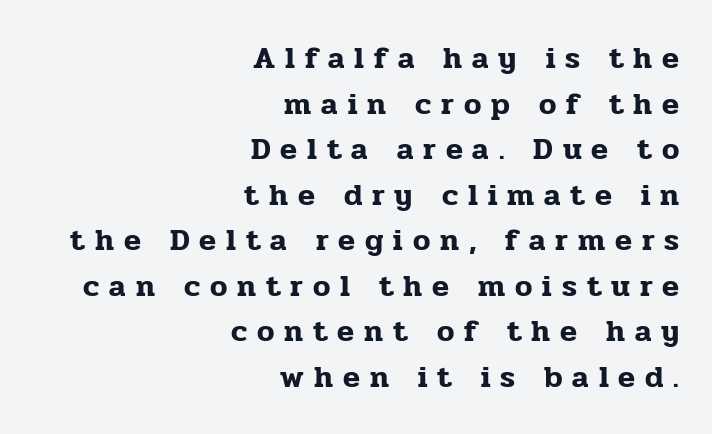
The image shows 31 px serif type, upright; set right-aligned, normal line spacing (1.47x), unusually wide letter spacing (+0.32 em), not underlined; low stroke contrast and a medium x-height.
